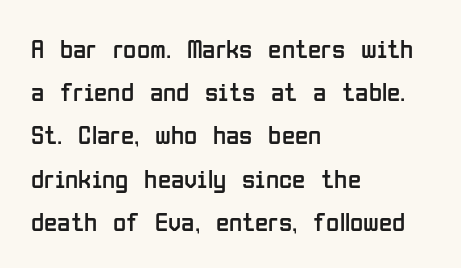
The image shows 27 px text type, upright; set left-aligned, normal line spacing (1.6x), normal letter spacing, not underlined.
